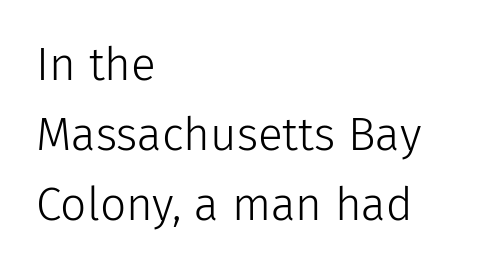
{"serif": "no", "italic": "no", "bold": "no", "weight": "light", "width": "normal", "stroke_contrast": "low", "x_height": "medium", "monospaced": "no", "underline": "no", "align": "left", "line_spacing": "normal", "line_spacing_ratio": 1.52, "letter_spacing": "normal", "letter_spacing_em": 0.0, "glyph_px": 46}
